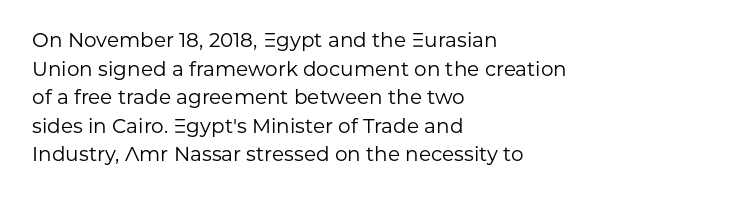
Q: Is the text bold? A: No.
Q: Is the text italic (slanted)? A: No, it is upright.
Q: Is the text underlined? A: No.
Q: How is the paragraph aligned? A: Left-aligned.
Q: Is the spacing between letters normal or unusually wide? A: Normal.
Q: Is the spacing between lines tight, normal or loose? A: Normal.
